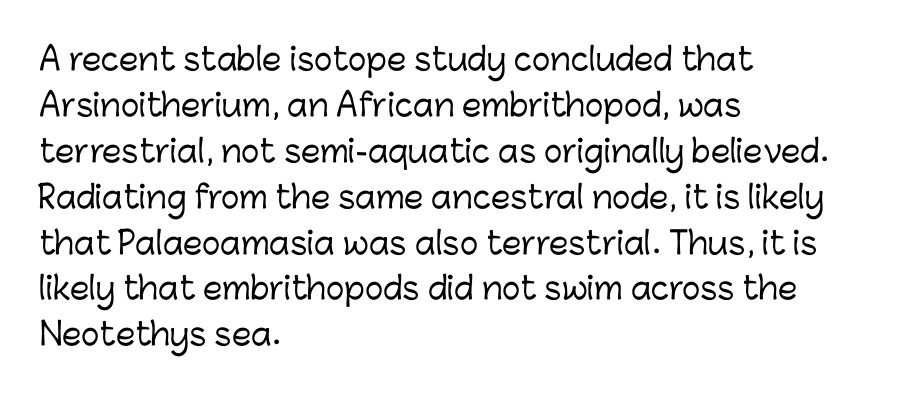
{"serif": "no", "italic": "no", "width": "normal", "stroke_contrast": "low", "x_height": "medium", "monospaced": "no", "underline": "no", "align": "left", "line_spacing": "normal", "line_spacing_ratio": 1.48, "letter_spacing": "normal", "letter_spacing_em": 0.0, "glyph_px": 31}
